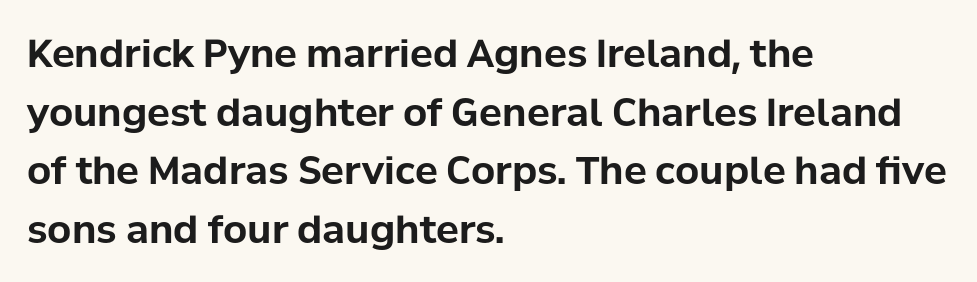
The image shows 38 px bold sans-serif type, upright; set left-aligned, normal line spacing (1.54x), normal letter spacing, not underlined; low stroke contrast and a medium x-height.
